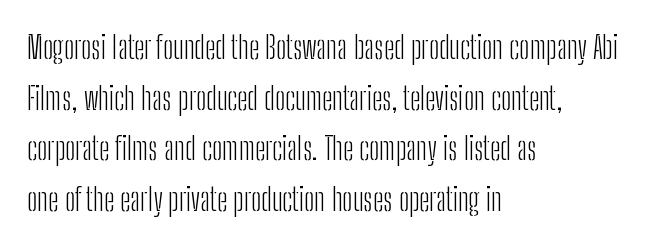
Each letter keeps its own natural width here, so spacing adapts to shape. One glance says typical: line gaps are just what's usual. The area under the type is left untouched. Weight: in the light-to-regular range. If you drew a ruler down the left edge, every line would touch it.
